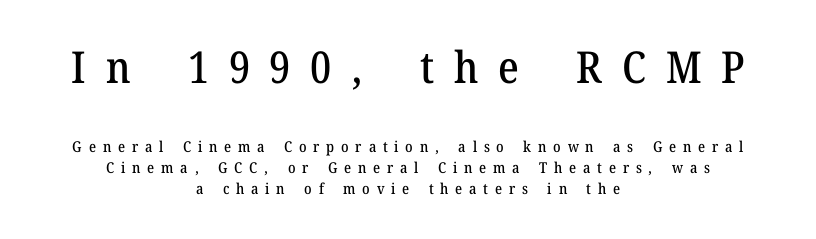
Beneath every word, the page is bare. Style check: upright. The rendering uses natural spacing where letterforms have individual widths. Look at the bottom of the vertical strokes: they flare into serifs here. Leading: standard.
